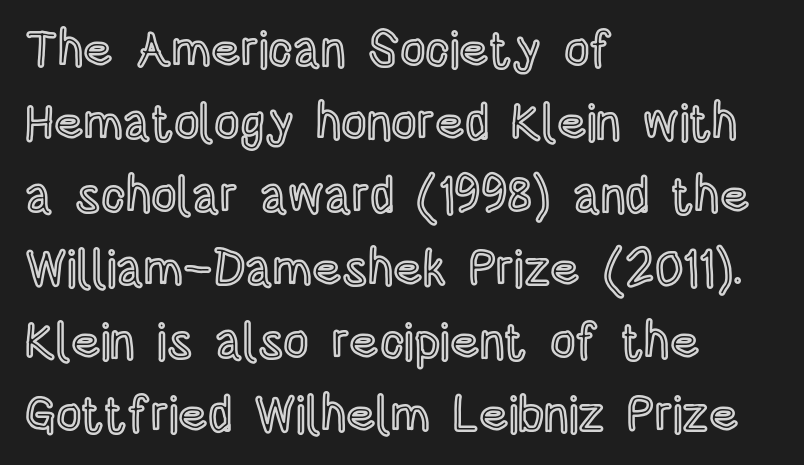
The paragraph has a hard left edge and a soft right edge. Descenders hang freely into open space. Italic? Not at all — the glyphs are vertical. The rendering uses natural spacing where letterforms have individual widths. The line-height multiplier appears to be the usual default.
